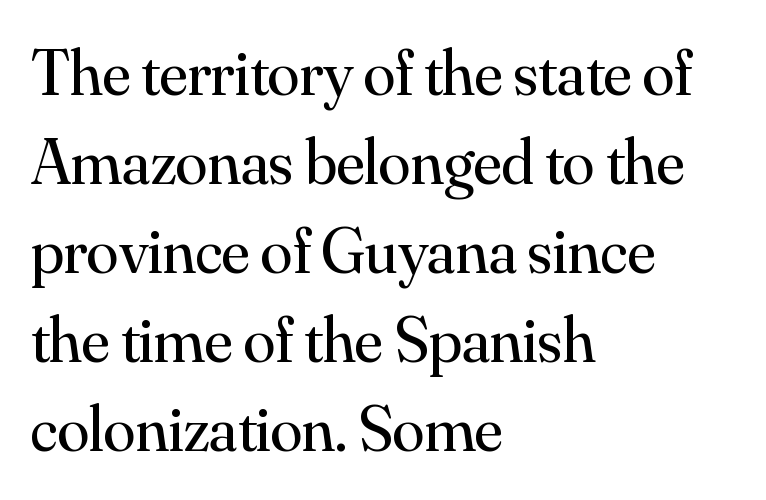
Q: Is the text bold? A: No.
Q: Is the text italic (slanted)? A: No, it is upright.
Q: Is the typeface a serif or a sans-serif typeface? A: Serif.
Q: Is the text underlined? A: No.
Q: How is the paragraph aligned? A: Left-aligned.
Q: Is the spacing between letters normal or unusually wide? A: Normal.
Q: Is the spacing between lines tight, normal or loose? A: Normal.
Q: Width (condensed, normal, or wide)? A: Normal.
Q: Stroke contrast? A: Medium.
Q: x-height? A: Small.
Q: Monospaced? A: No.
